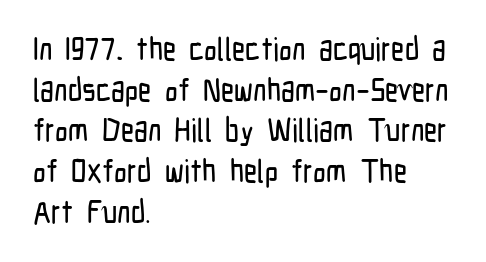
The letters advance in unequal steps, a hallmark of proportional type. A clean baseline with only descenders dipping below it. This sample uses plain, unmodified letter spacing. Whoever set this chose a conventional vertical rhythm. Each letter's strokes conclude bluntly, with no projecting serifs. Style check: upright.
